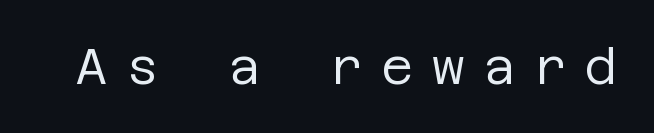
Q: Is the text bold? A: No.
Q: Is the text italic (slanted)? A: No, it is upright.
Q: Is the typeface a serif or a sans-serif typeface? A: Sans-serif.
Q: Is the text underlined? A: No.
Q: Is the spacing between letters normal or unusually wide? A: Unusually wide.
Q: Width (condensed, normal, or wide)? A: Normal.
Q: Stroke contrast? A: Low.
Q: x-height? A: Large.
